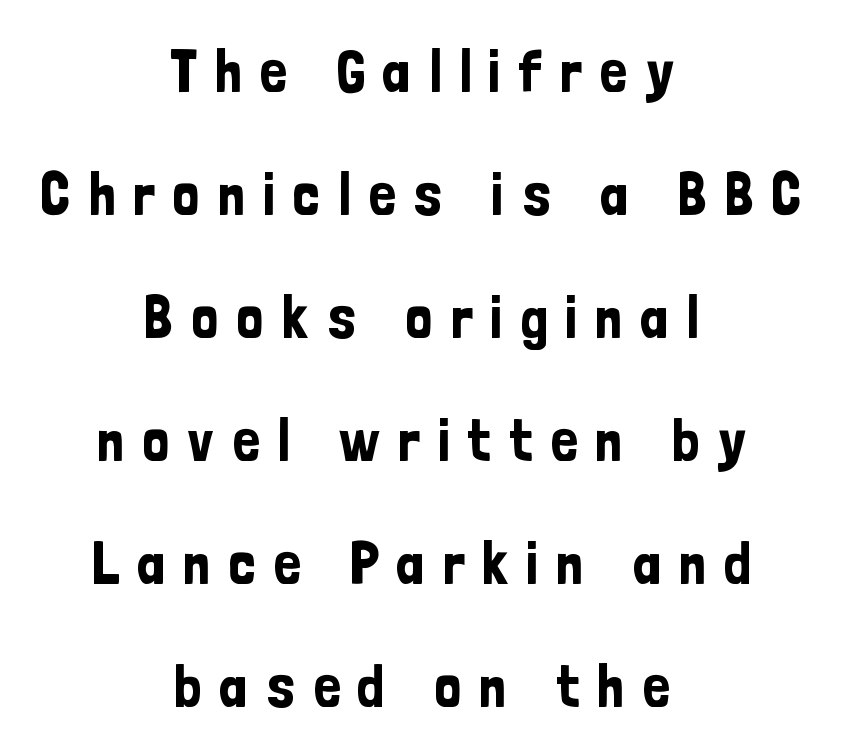
Bare-footed words on every line. Horizontally, the lines are justified to the midpoint only. Here the designer chose a conventional face with non-uniform glyph widths. The rendering uses a large line-height, opening up the rows. Letter spacing: wide. Regarding serifs, this sample does without them.
